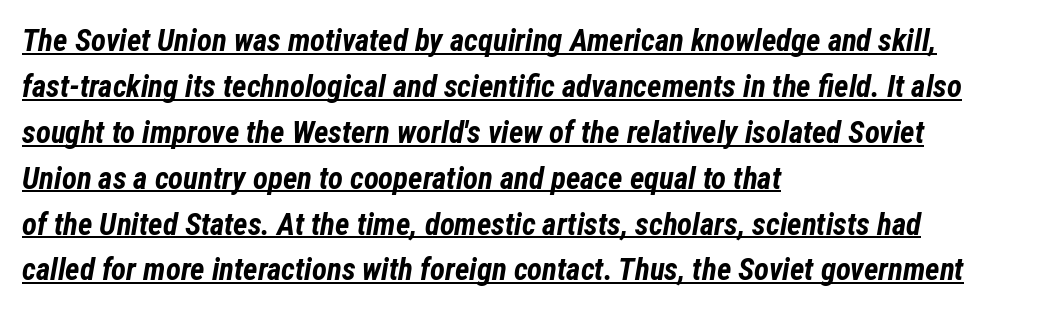
The letters sit at their default tracking, neither squeezed nor spread. A typesetter would call this proportional, since set widths differ per character. The axis of the letterforms is tilted away from vertical. Each line starts at the same left margin while the right side varies. The rendering uses a moderate line-height, typical for paragraphs.
